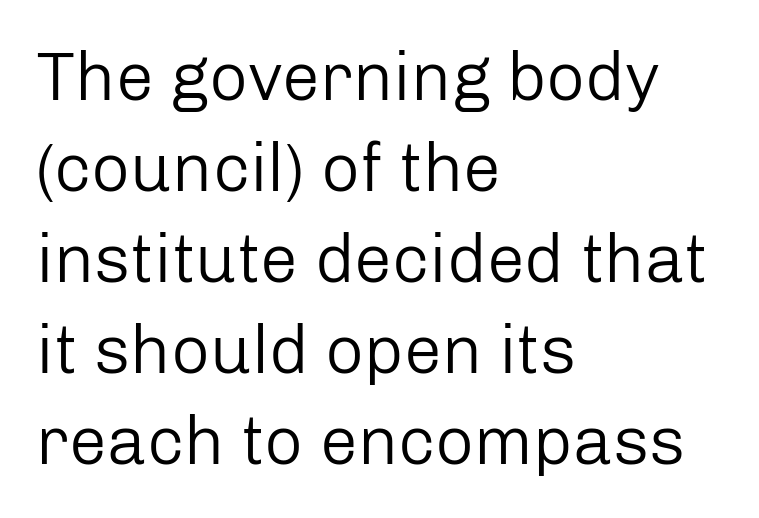
Q: Is the text bold? A: No.
Q: Is the text italic (slanted)? A: No, it is upright.
Q: Is the typeface a serif or a sans-serif typeface? A: Sans-serif.
Q: Is the text underlined? A: No.
Q: How is the paragraph aligned? A: Left-aligned.
Q: Is the spacing between letters normal or unusually wide? A: Normal.
Q: Is the spacing between lines tight, normal or loose? A: Normal.
Q: Width (condensed, normal, or wide)? A: Normal.
Q: Stroke contrast? A: Low.
Q: x-height? A: Medium.
Q: Monospaced? A: No.
